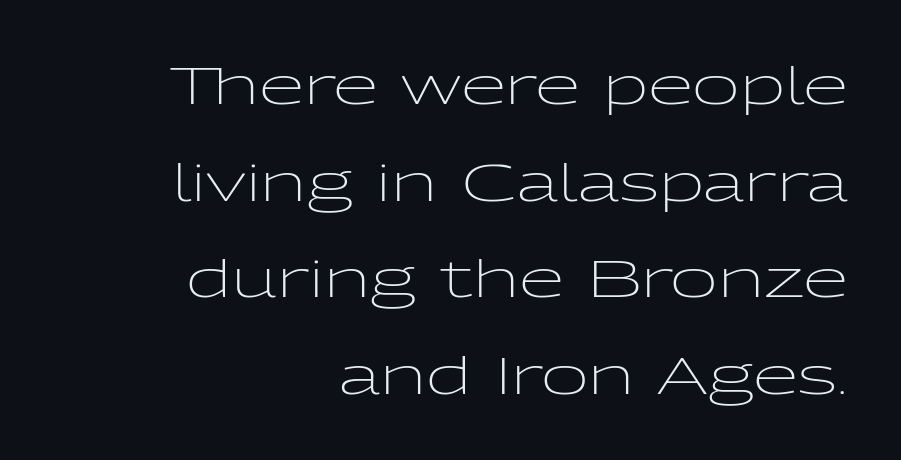
Q: Is the text bold? A: No.
Q: Is the text italic (slanted)? A: No, it is upright.
Q: Is the typeface a serif or a sans-serif typeface? A: Sans-serif.
Q: Is the text underlined? A: No.
Q: How is the paragraph aligned? A: Right-aligned.
Q: Is the spacing between letters normal or unusually wide? A: Normal.
Q: Width (condensed, normal, or wide)? A: Wide.
Q: Stroke contrast? A: Low.
Q: x-height? A: Medium.
Q: Monospaced? A: No.
